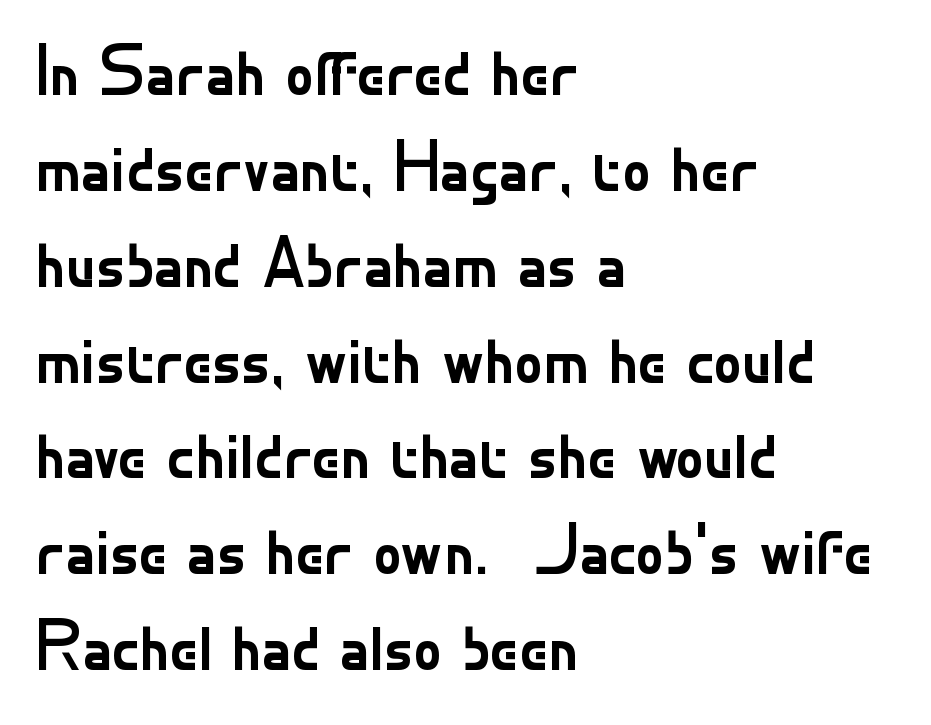
The image shows 71 px regular-weight sans-serif type, upright; set left-aligned, normal line spacing (1.35x), normal letter spacing, not underlined; low stroke contrast and a small x-height.
